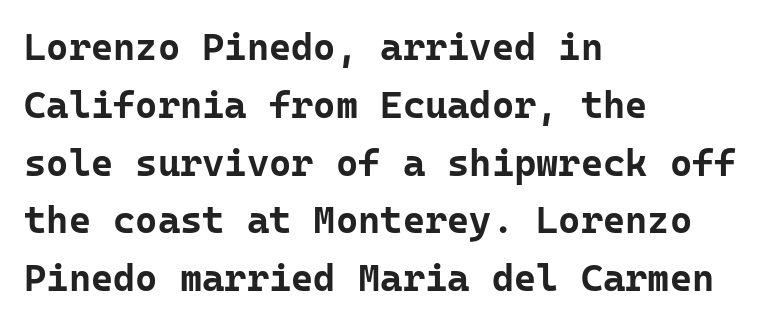
One-word summary of the alignment: left. The space directly below the letters is spotless. Compared with an ordinary text face, these strokes are far heavier — a full bold. Regular leading.
